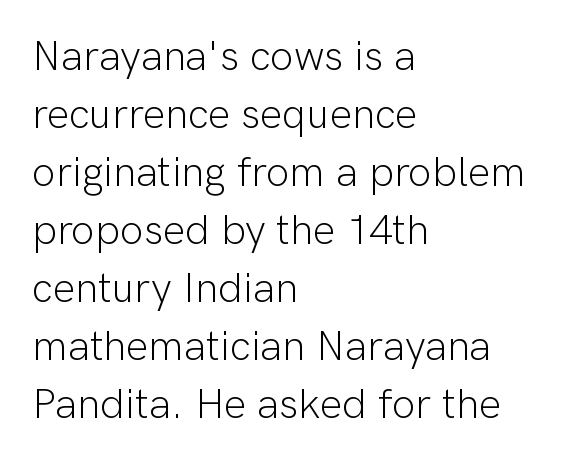
Font category for this specimen: sans-serif. Typeset ragged right — the left edge is the straight one. Nobody drew a line under any word here. Ordinary non-slanted type is in use.
